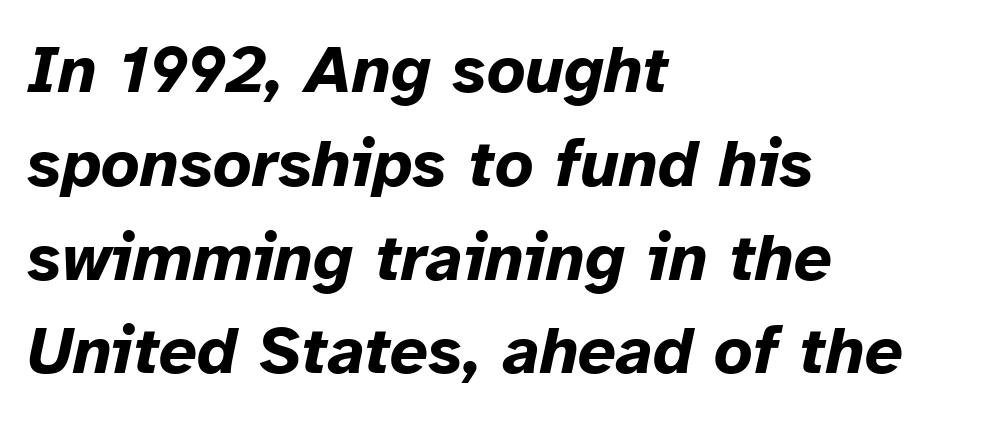
You could not count columns in this text — the font is proportionally spaced. Heavy, bold letterforms. Visually the block forms a straight wall on the left and a jagged coastline on the right. Is the type slanted? Yes — the strokes lean at a clear angle. One glance says typical: line gaps are just what's usual. Anything drawn beneath the words? Only blank space.
